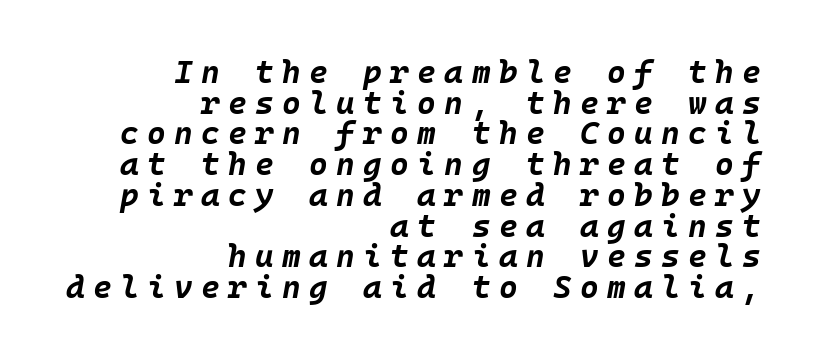
The image shows 32 px bold type, italic (leaning right); set right-aligned, tight line spacing (0.96x), unusually wide letter spacing (+0.26 em), not underlined; low stroke contrast and a large x-height.
